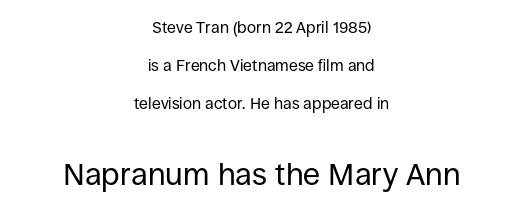
{"serif": "no", "italic": "no", "bold": "no", "weight": "regular", "width": "normal", "stroke_contrast": "low", "x_height": "large", "monospaced": "no", "underline": "no", "align": "center", "line_spacing": "loose", "line_spacing_ratio": 2.36, "letter_spacing": "normal", "letter_spacing_em": 0.0, "larger_block": "second", "size_ratio": 1.94, "glyph_px": 31}
